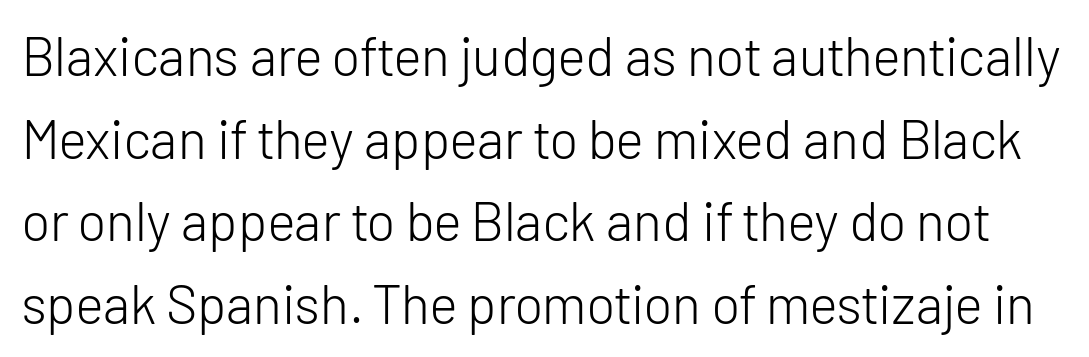
Q: Is the text bold? A: No.
Q: Is the text italic (slanted)? A: No, it is upright.
Q: Is the typeface a serif or a sans-serif typeface? A: Sans-serif.
Q: Is the text underlined? A: No.
Q: Is the spacing between letters normal or unusually wide? A: Normal.
Q: Is the spacing between lines tight, normal or loose? A: Normal.
Q: Width (condensed, normal, or wide)? A: Normal.
Q: Stroke contrast? A: Low.
Q: x-height? A: Medium.
Q: Monospaced? A: No.
